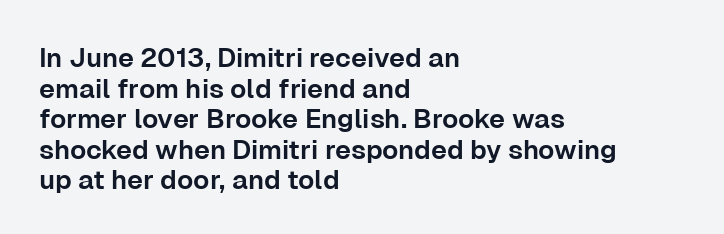
The image shows 27 px text type, upright; set left-aligned, tight line spacing (1.13x), normal letter spacing, not underlined.
